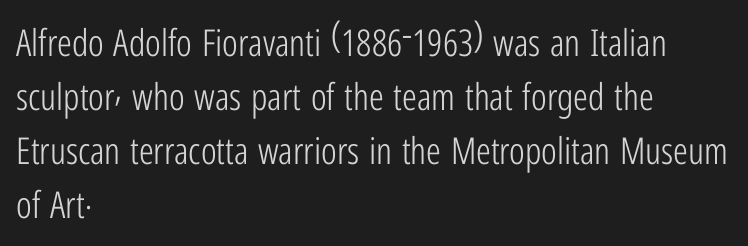
{"serif": "no", "italic": "no", "bold": "no", "weight": "light", "width": "condensed", "stroke_contrast": "low", "x_height": "medium", "monospaced": "no", "underline": "no", "align": "left", "line_spacing": "normal", "line_spacing_ratio": 1.46, "letter_spacing": "normal", "letter_spacing_em": 0.0, "glyph_px": 37}
